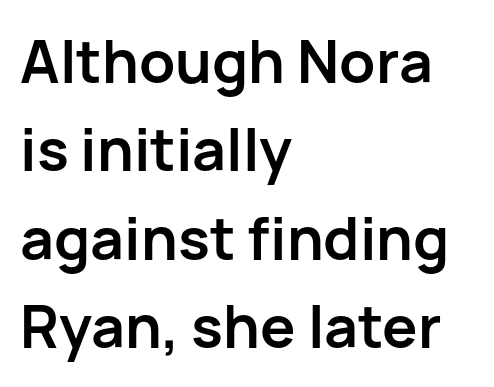
The image shows 59 px semibold sans-serif type, upright; set left-aligned, normal line spacing (1.5x), normal letter spacing, not underlined; low stroke contrast and a medium x-height.
